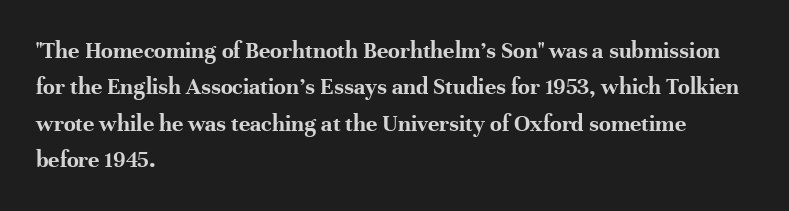
The image shows 24 px bold type, upright; set left-aligned, normal line spacing (1.52x), normal letter spacing, not underlined.
